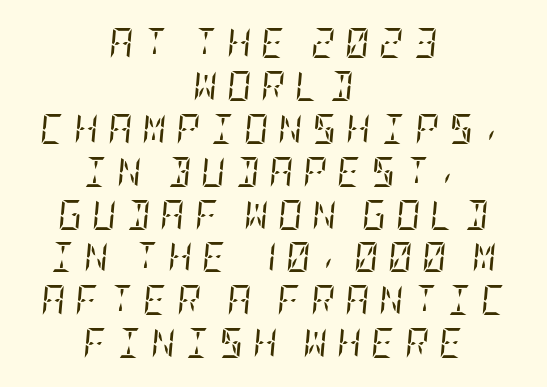
{"serif": "yes", "italic": "yes", "lean": "right", "slant_degrees": 5, "bold": "no", "weight": "regular", "width": "condensed", "stroke_contrast": "low", "x_height": "large", "underline": "no", "align": "center", "line_spacing": "normal", "line_spacing_ratio": 1.43, "letter_spacing": "wide", "letter_spacing_em": 0.32, "glyph_px": 30}
